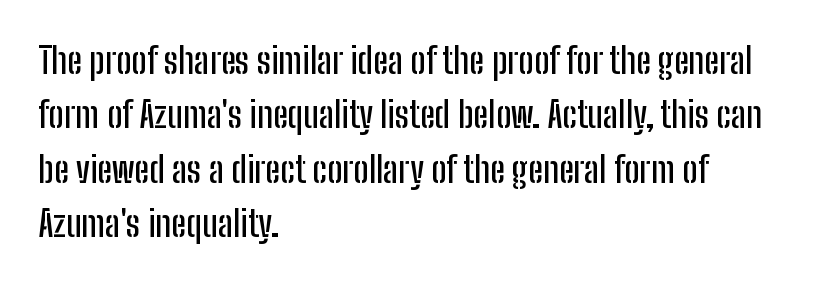
The image shows 36 px condensed sans-serif type, upright; set left-aligned, normal line spacing (1.51x), normal letter spacing, not underlined; low stroke contrast and a medium x-height.
